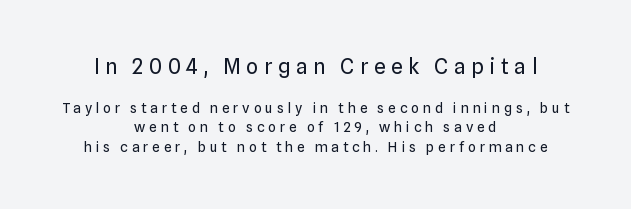
Q: Is the text bold? A: No.
Q: Is the text italic (slanted)? A: No, it is upright.
Q: Is the text underlined? A: No.
Q: How is the paragraph aligned? A: Centered.
Q: Is the spacing between letters normal or unusually wide? A: Unusually wide.
Q: Is the spacing between lines tight, normal or loose? A: Normal.
Q: Which block of text is set in a larger size, the first (top) or the second (bottom)? A: The first (top) one.
